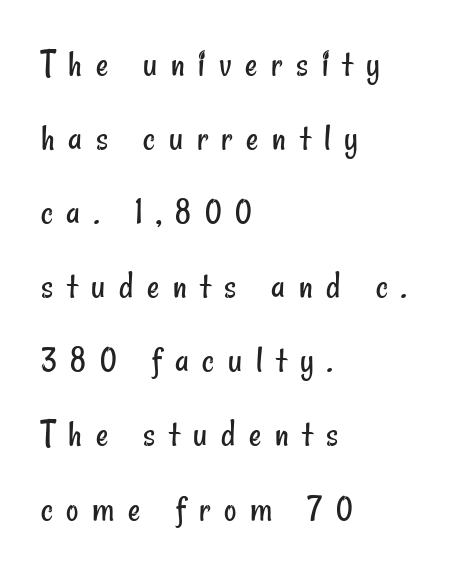
{"serif": "no", "bold": "no", "weight": "regular", "width": "condensed", "stroke_contrast": "low", "x_height": "small", "monospaced": "no", "underline": "no", "align": "left", "line_spacing": "loose", "line_spacing_ratio": 1.95, "letter_spacing": "wide", "letter_spacing_em": 0.36, "glyph_px": 38}
